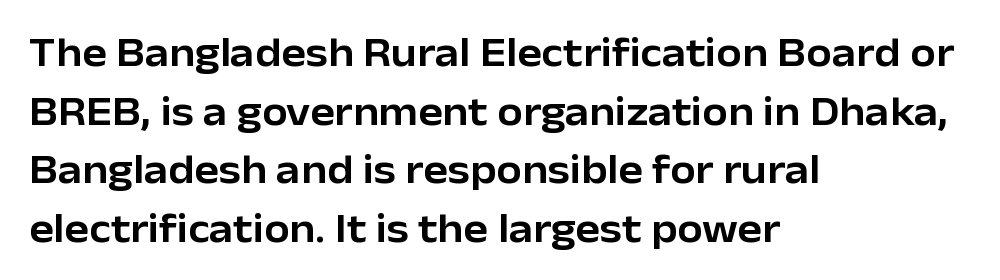
The string is rendered with underlining switched off. This is the regular roman posture of the typeface. The designer went with a sans here, leaving each stem footless. Letter spacing: default. A classic flush-left, rag-right setting is used for this passage. The passage shown stacks its lines at a standard gap.
